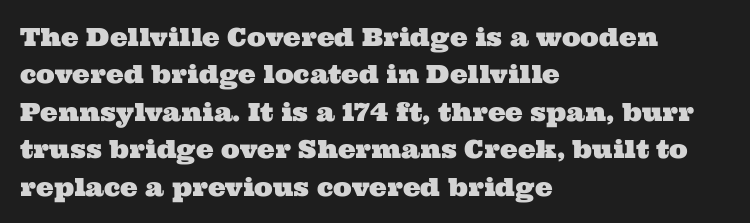
What's the leading like? Ordinary, nothing unusual. Default kerning and tracking; the words read as compact shapes. The foot of each line stays bare and open. Compared with a centered layout, this one pins lines to the left instead.
